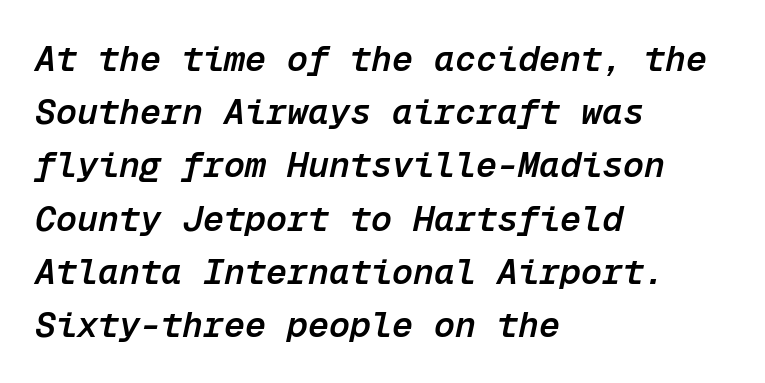
Q: Is the text bold? A: Semi-bold.
Q: Is the text italic (slanted)? A: Yes, it leans right by about 12 degrees.
Q: Is the text underlined? A: No.
Q: How is the paragraph aligned? A: Left-aligned.
Q: Is the spacing between letters normal or unusually wide? A: Normal.
Q: Is the spacing between lines tight, normal or loose? A: Normal.
Q: Width (condensed, normal, or wide)? A: Normal.
Q: Stroke contrast? A: Low.
Q: x-height? A: Medium.
Q: Monospaced? A: Yes.
